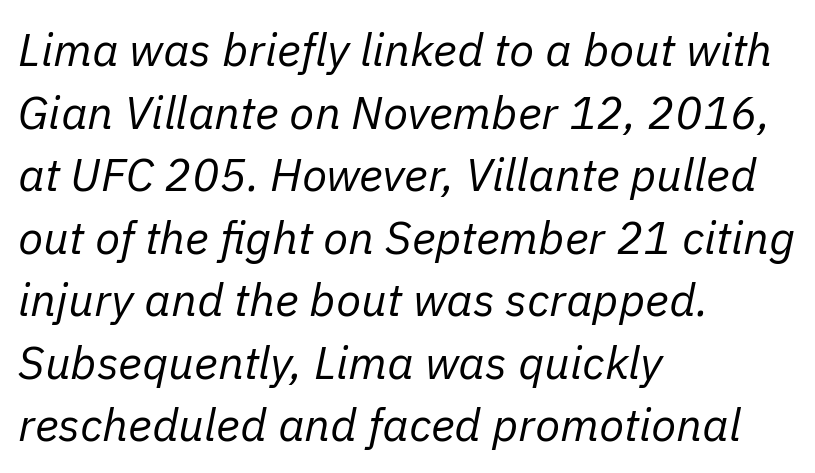
Q: Is the text bold? A: No.
Q: Is the text italic (slanted)? A: Yes, it leans right by about 11 degrees.
Q: Is the text underlined? A: No.
Q: How is the paragraph aligned? A: Left-aligned.
Q: Is the spacing between letters normal or unusually wide? A: Normal.
Q: Is the spacing between lines tight, normal or loose? A: Normal.
Q: Width (condensed, normal, or wide)? A: Normal.
Q: Stroke contrast? A: Low.
Q: x-height? A: Medium.
Q: Monospaced? A: No.
